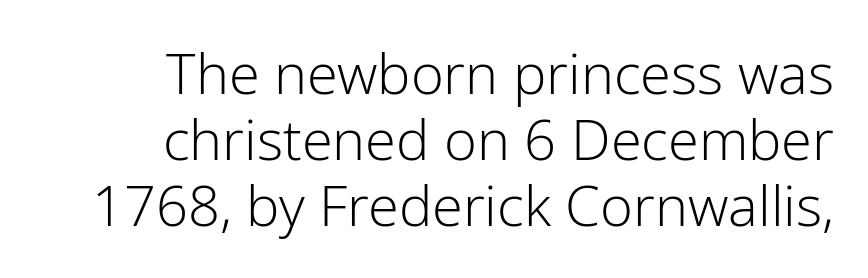
{"serif": "no", "italic": "no", "bold": "no", "weight": "light", "width": "normal", "stroke_contrast": "low", "x_height": "medium", "monospaced": "no", "underline": "no", "align": "right", "line_spacing_ratio": 1.18, "letter_spacing": "normal", "letter_spacing_em": 0.0, "glyph_px": 56}
